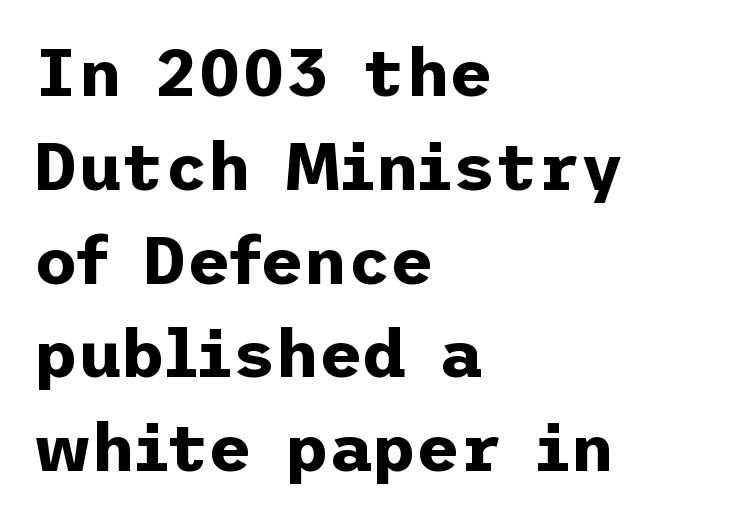
Q: Is the text bold? A: Yes.
Q: Is the text italic (slanted)? A: No, it is upright.
Q: Is the typeface a serif or a sans-serif typeface? A: Sans-serif.
Q: Is the text underlined? A: No.
Q: How is the paragraph aligned? A: Left-aligned.
Q: Is the spacing between letters normal or unusually wide? A: Normal.
Q: Is the spacing between lines tight, normal or loose? A: Normal.
Q: Width (condensed, normal, or wide)? A: Normal.
Q: Stroke contrast? A: Low.
Q: x-height? A: Medium.
